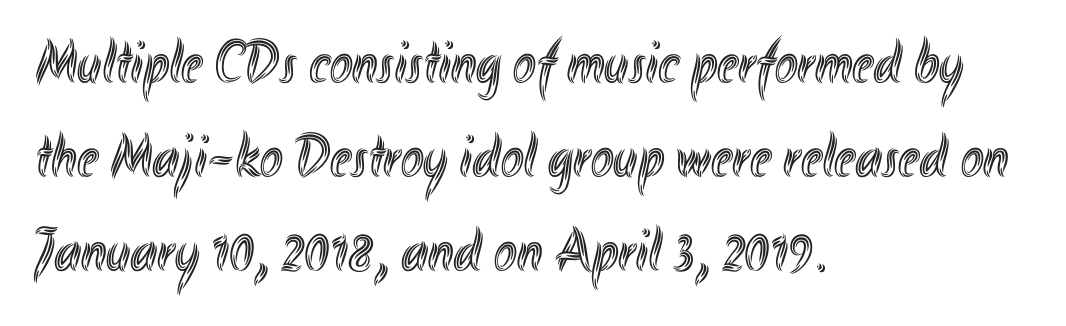
{"width": "condensed", "x_height": "small", "monospaced": "no", "underline": "no", "align": "left", "line_spacing": "normal", "line_spacing_ratio": 1.54, "letter_spacing": "normal", "letter_spacing_em": 0.0, "glyph_px": 61}
